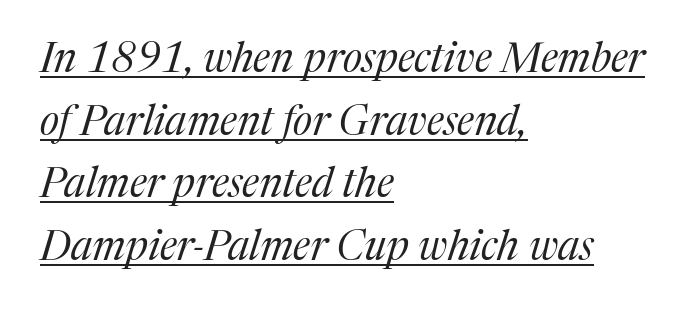
The image shows 41 px regular-weight serif type, italic (leaning right); set left-aligned, normal line spacing (1.53x), normal letter spacing, underlined; medium stroke contrast and a medium x-height.
